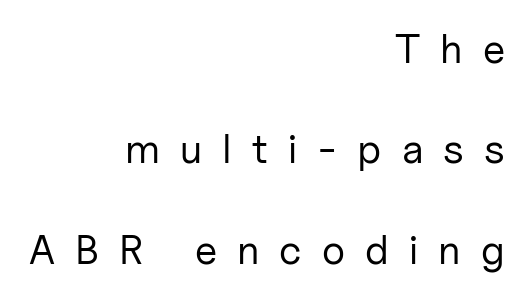
The image shows 41 px regular-weight sans-serif type, upright; set right-aligned, loose line spacing (2.45x), unusually wide letter spacing (+0.49 em), not underlined; low stroke contrast and a medium x-height.
